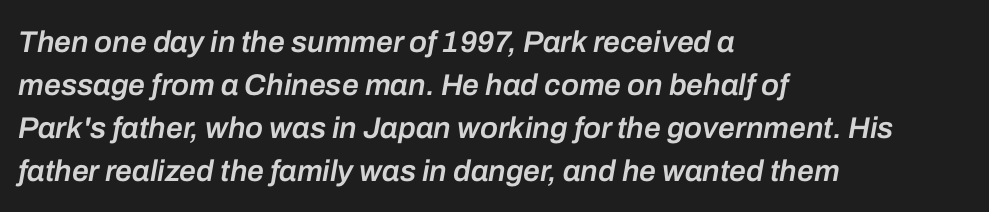
{"italic": "yes", "lean": "right", "slant_degrees": 10, "bold": "semi", "weight": "semibold", "width": "normal", "stroke_contrast": "low", "x_height": "medium", "monospaced": "no", "underline": "no", "align": "left", "line_spacing": "normal", "line_spacing_ratio": 1.43, "letter_spacing": "normal", "letter_spacing_em": 0.0, "glyph_px": 30}
